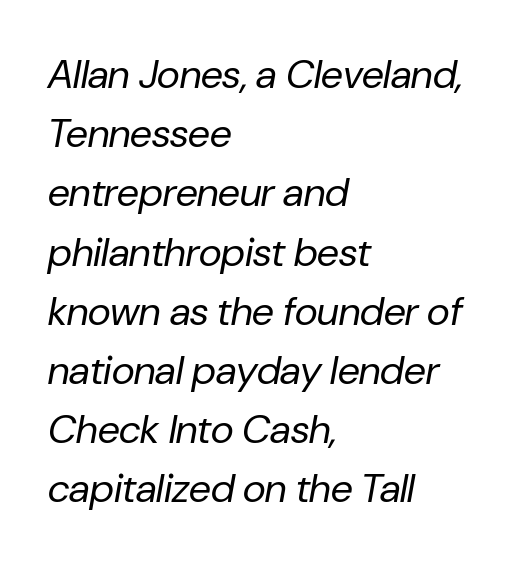
Q: Is the text bold? A: No.
Q: Is the text italic (slanted)? A: Yes, it leans right by about 10 degrees.
Q: Is the text underlined? A: No.
Q: How is the paragraph aligned? A: Left-aligned.
Q: Is the spacing between letters normal or unusually wide? A: Normal.
Q: Is the spacing between lines tight, normal or loose? A: Normal.
Q: Width (condensed, normal, or wide)? A: Normal.
Q: Stroke contrast? A: Low.
Q: x-height? A: Medium.
Q: Monospaced? A: No.
